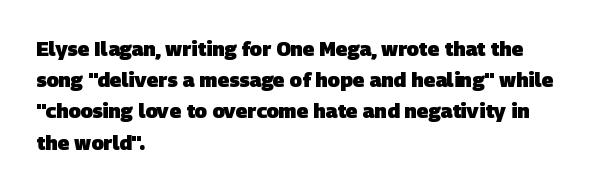
Q: Is the text bold? A: Yes.
Q: Is the text underlined? A: No.
Q: How is the paragraph aligned? A: Left-aligned.
Q: Is the spacing between letters normal or unusually wide? A: Normal.
Q: Is the spacing between lines tight, normal or loose? A: Normal.
